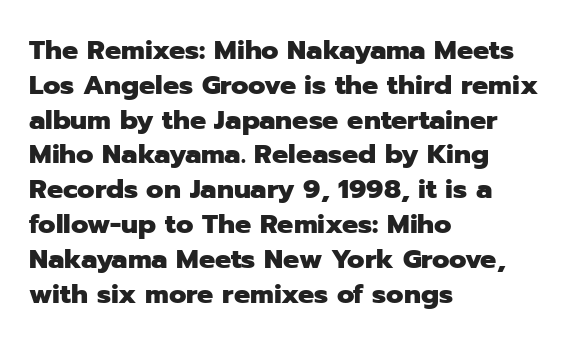
{"italic": "no", "bold": "yes", "underline": "no", "align": "left", "line_spacing": "normal", "line_spacing_ratio": 1.29, "letter_spacing": "normal", "letter_spacing_em": 0.0, "glyph_px": 27}
